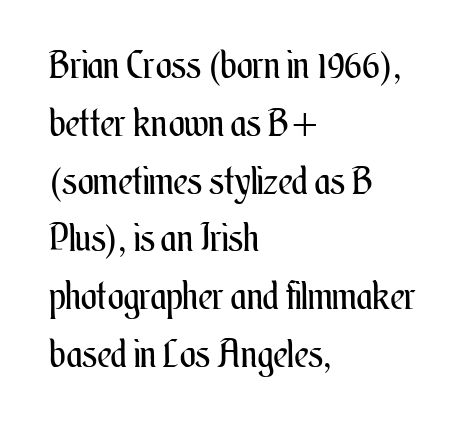
{"italic": "no", "bold": "no", "weight": "regular", "width": "condensed", "stroke_contrast": "medium", "x_height": "small", "monospaced": "no", "underline": "no", "align": "left", "line_spacing": "normal", "line_spacing_ratio": 1.52, "letter_spacing": "normal", "letter_spacing_em": 0.0, "glyph_px": 38}
